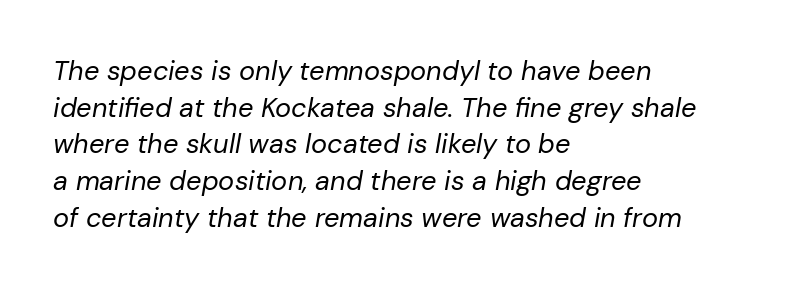
Line spacing here is normal. The tracking reads as untouched default to a designer's eye. These lines are set flush left with a ragged right edge. Style check: oblique. The cut favours lightness, reaching ordinary text weight at its darkest. No word sits above an underline.
